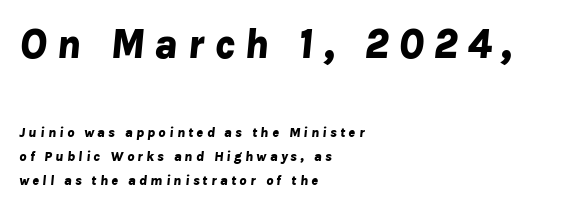
Q: Is the text bold? A: Yes.
Q: Is the text italic (slanted)? A: Yes, it leans right by about 8 degrees.
Q: Is the text underlined? A: No.
Q: How is the paragraph aligned? A: Left-aligned.
Q: Is the spacing between letters normal or unusually wide? A: Unusually wide.
Q: Is the spacing between lines tight, normal or loose? A: Normal.
Q: Which block of text is set in a larger size, the first (top) or the second (bottom)? A: The first (top) one.
Q: Width (condensed, normal, or wide)? A: Normal.
Q: Stroke contrast? A: Low.
Q: x-height? A: Medium.
Q: Monospaced? A: No.
